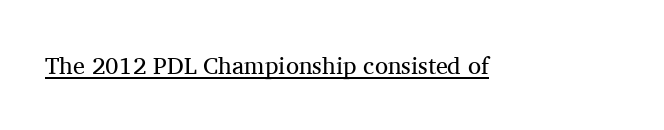
Q: Is the text bold? A: No.
Q: Is the text italic (slanted)? A: No, it is upright.
Q: Is the text underlined? A: Yes.
Q: Is the spacing between letters normal or unusually wide? A: Normal.
